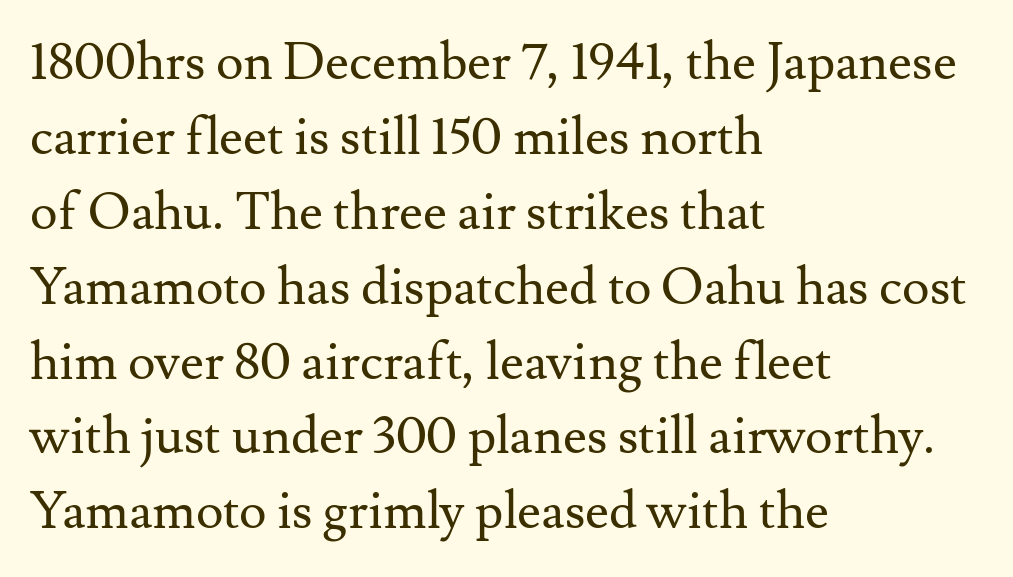
Q: Is the text bold? A: No.
Q: Is the text italic (slanted)? A: No, it is upright.
Q: Is the typeface a serif or a sans-serif typeface? A: Serif.
Q: Is the text underlined? A: No.
Q: How is the paragraph aligned? A: Left-aligned.
Q: Is the spacing between letters normal or unusually wide? A: Normal.
Q: Is the spacing between lines tight, normal or loose? A: Normal.
Q: Width (condensed, normal, or wide)? A: Normal.
Q: Stroke contrast? A: Medium.
Q: x-height? A: Small.
Q: Monospaced? A: No.
